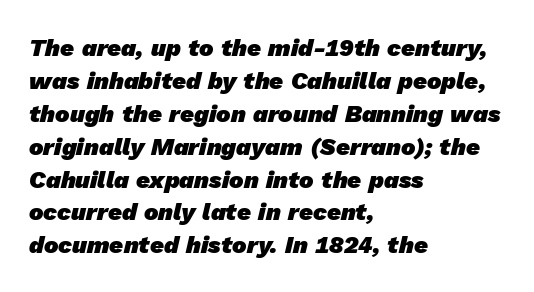
The image shows 24 px bold type; set left-aligned, normal line spacing (1.37x), normal letter spacing, not underlined.
